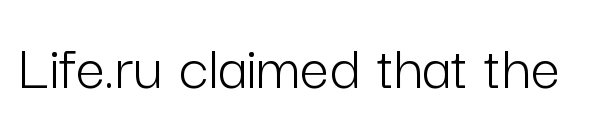
The image shows 66 px light sans-serif type, upright; set normal letter spacing, not underlined; low stroke contrast and a medium x-height.
